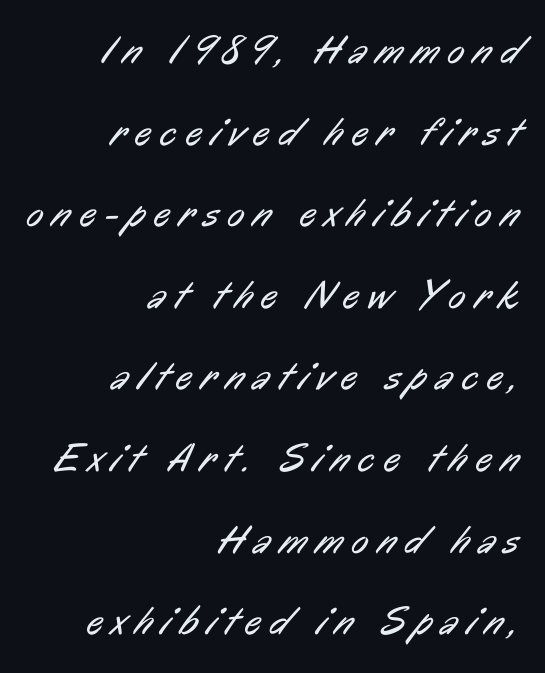
Q: Is the text bold? A: No.
Q: Is the typeface a serif or a sans-serif typeface? A: Sans-serif.
Q: Is the text underlined? A: No.
Q: How is the paragraph aligned? A: Right-aligned.
Q: Is the spacing between letters normal or unusually wide? A: Unusually wide.
Q: Is the spacing between lines tight, normal or loose? A: Loose.
Q: Width (condensed, normal, or wide)? A: Condensed.
Q: Stroke contrast? A: Low.
Q: x-height? A: Medium.
Q: Monospaced? A: No.
